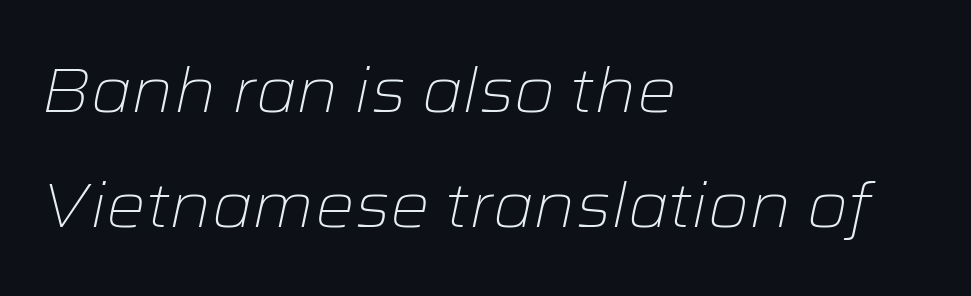
{"italic": "yes", "lean": "right", "slant_degrees": 12, "bold": "no", "weight": "light", "width": "wide", "stroke_contrast": "low", "x_height": "medium", "monospaced": "no", "underline": "no", "align": "left", "line_spacing_ratio": 1.85, "letter_spacing": "normal", "letter_spacing_em": 0.0, "glyph_px": 62}
